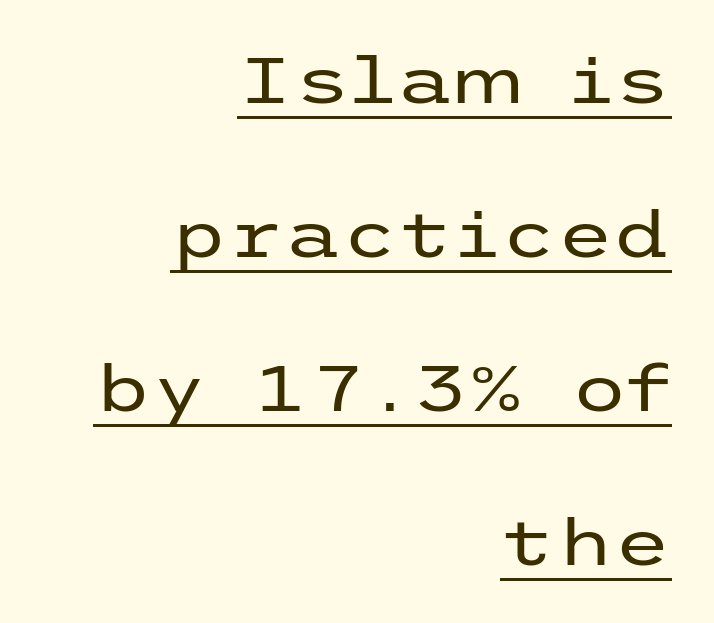
{"serif": "no", "italic": "no", "bold": "no", "weight": "regular", "width": "wide", "stroke_contrast": "low", "x_height": "medium", "underline": "yes", "align": "right", "line_spacing": "loose", "line_spacing_ratio": 2.37, "letter_spacing": "normal", "letter_spacing_em": 0.0, "glyph_px": 65}
